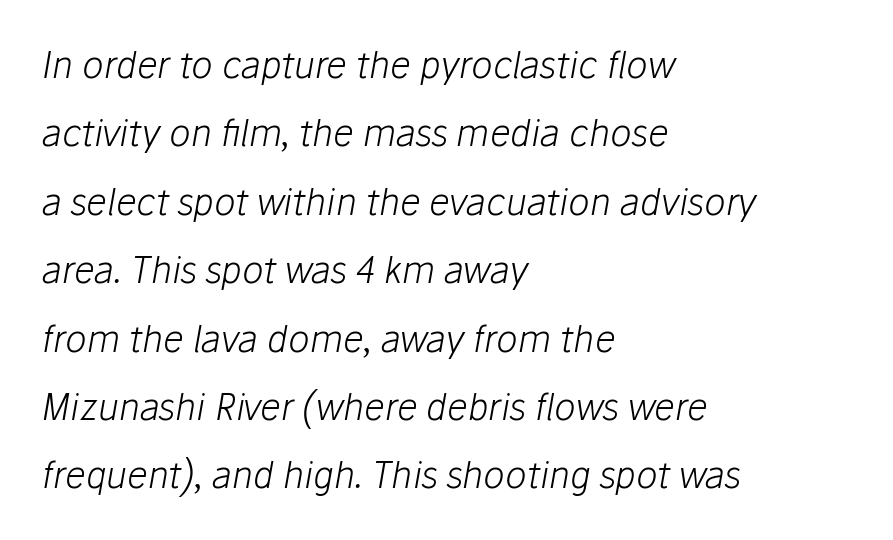
Q: Is the text bold? A: No.
Q: Is the text italic (slanted)? A: Yes, it leans right by about 10 degrees.
Q: Is the text underlined? A: No.
Q: How is the paragraph aligned? A: Left-aligned.
Q: Is the spacing between letters normal or unusually wide? A: Normal.
Q: Is the spacing between lines tight, normal or loose? A: Loose.
Q: Width (condensed, normal, or wide)? A: Normal.
Q: Stroke contrast? A: Low.
Q: x-height? A: Medium.
Q: Monospaced? A: No.
